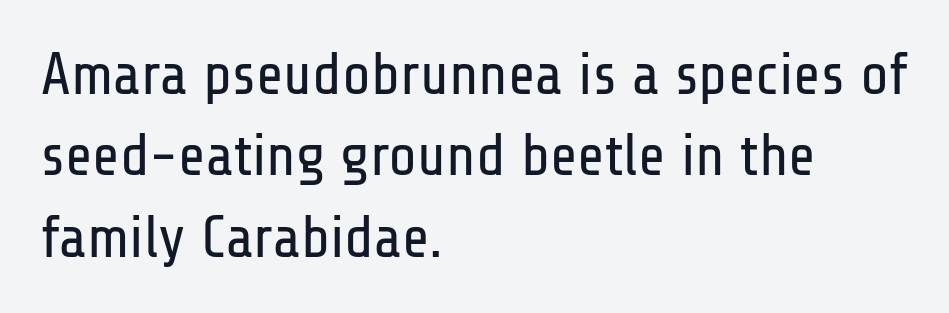
Style check: upright. Clear beneath every line of the passage. Spacing between characters is what you'd get straight out of the box. Looks like regular typesetting: each glyph gets only the width it needs. Casual observation: everything's shoved over to the left.
